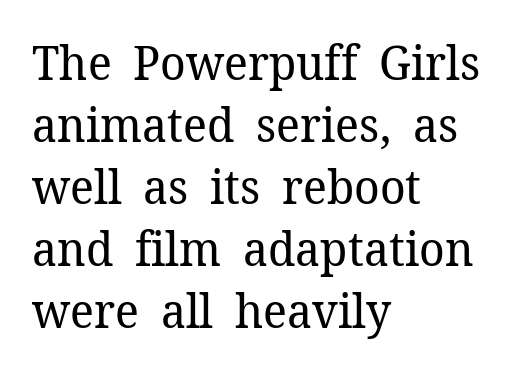
Q: Is the text bold? A: No.
Q: Is the text italic (slanted)? A: No, it is upright.
Q: Is the typeface a serif or a sans-serif typeface? A: Serif.
Q: Is the text underlined? A: No.
Q: How is the paragraph aligned? A: Left-aligned.
Q: Is the spacing between letters normal or unusually wide? A: Normal.
Q: Is the spacing between lines tight, normal or loose? A: Normal.
Q: Width (condensed, normal, or wide)? A: Normal.
Q: Stroke contrast? A: Low.
Q: x-height? A: Medium.
Q: Monospaced? A: No.
